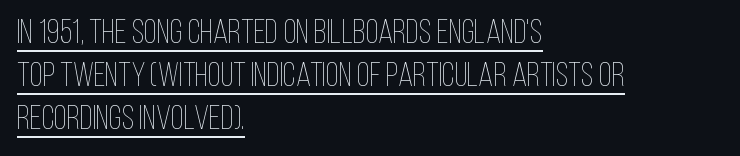
{"italic": "no", "bold": "no", "weight": "thin", "width": "condensed", "stroke_contrast": "low", "x_height": "large", "monospaced": "no", "underline": "yes", "align": "left", "line_spacing": "normal", "line_spacing_ratio": 1.27, "letter_spacing": "normal", "letter_spacing_em": 0.0, "glyph_px": 34}
